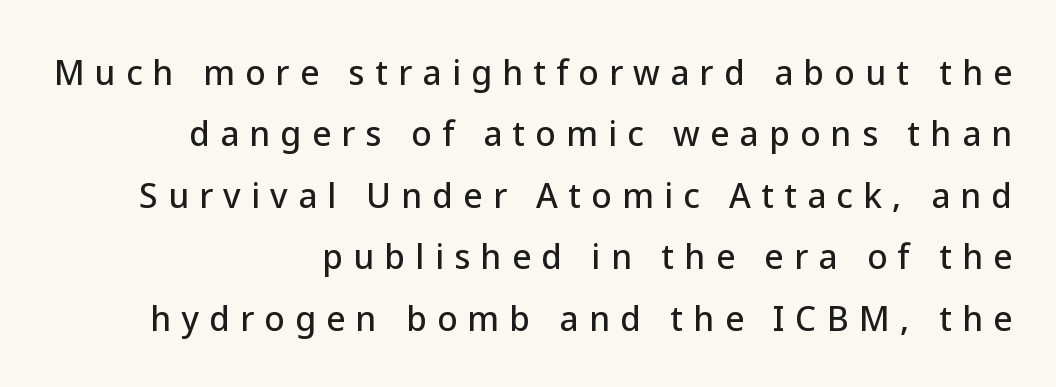
The image shows 33 px sans-serif type, upright; set right-aligned, line spacing 1.86x, unusually wide letter spacing (+0.31 em), not underlined; low stroke contrast and a medium x-height.
